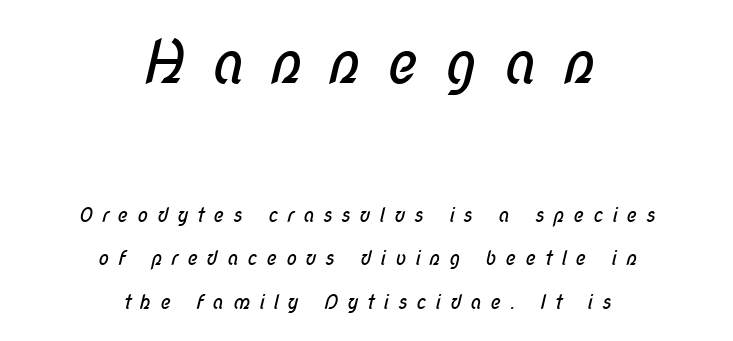
The image shows 59 px regular-weight, condensed sans-serif type; set centered, loose line spacing (2.18x), unusually wide letter spacing (+0.43 em), not underlined; the first (top) block is 2.95x larger; low stroke contrast and a medium x-height.
